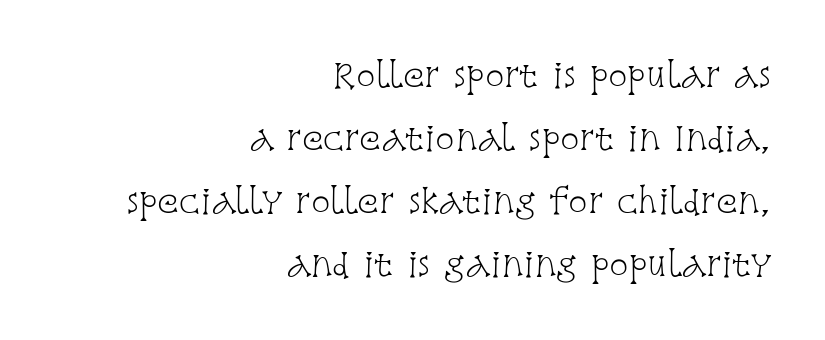
{"serif": "yes", "italic": "no", "bold": "no", "weight": "light", "width": "condensed", "stroke_contrast": "low", "x_height": "large", "monospaced": "no", "underline": "no", "align": "right", "line_spacing": "loose", "line_spacing_ratio": 1.97, "letter_spacing": "normal", "letter_spacing_em": 0.0, "glyph_px": 32}
